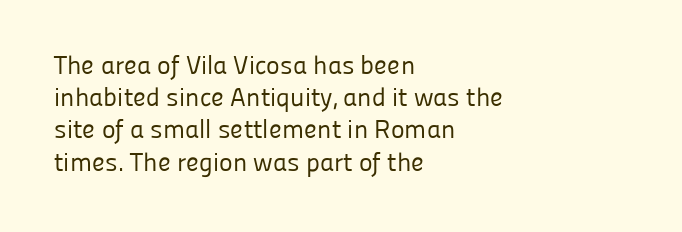
Q: Is the text bold? A: No.
Q: Is the text italic (slanted)? A: No, it is upright.
Q: Is the text underlined? A: No.
Q: How is the paragraph aligned? A: Left-aligned.
Q: Is the spacing between letters normal or unusually wide? A: Normal.
